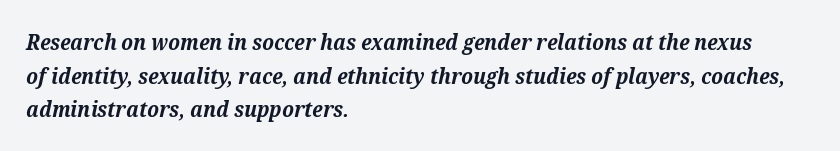
The image shows 22 px bold type, italic (leaning right); set left-aligned, normal line spacing (1.53x), normal letter spacing, not underlined.
